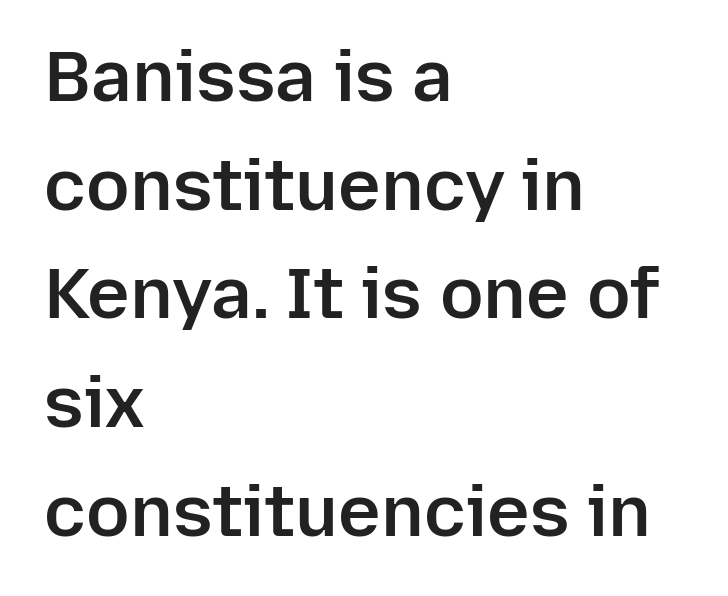
The image shows 72 px semibold sans-serif type, upright; set left-aligned, normal line spacing (1.51x), normal letter spacing, not underlined; low stroke contrast and a medium x-height.
